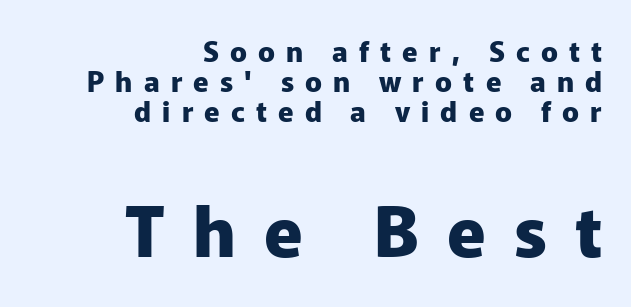
Q: Is the text bold? A: Yes.
Q: Is the text italic (slanted)? A: No, it is upright.
Q: Is the typeface a serif or a sans-serif typeface? A: Sans-serif.
Q: Is the text underlined? A: No.
Q: How is the paragraph aligned? A: Right-aligned.
Q: Is the spacing between letters normal or unusually wide? A: Unusually wide.
Q: Is the spacing between lines tight, normal or loose? A: Tight.
Q: Which block of text is set in a larger size, the first (top) or the second (bottom)? A: The second (bottom) one.
Q: Width (condensed, normal, or wide)? A: Normal.
Q: Stroke contrast? A: Low.
Q: x-height? A: Medium.
Q: Monospaced? A: No.
